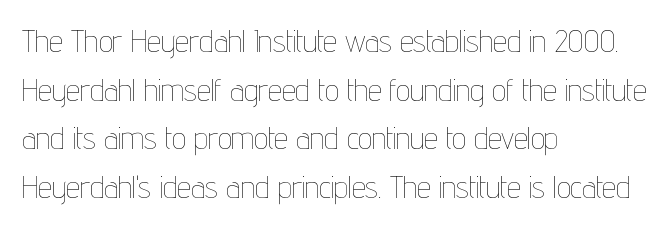
{"italic": "no", "bold": "no", "weight": "thin", "width": "condensed", "stroke_contrast": "low", "x_height": "medium", "monospaced": "no", "underline": "no", "align": "left", "line_spacing": "normal", "line_spacing_ratio": 1.57, "letter_spacing": "normal", "letter_spacing_em": 0.0, "glyph_px": 31}
